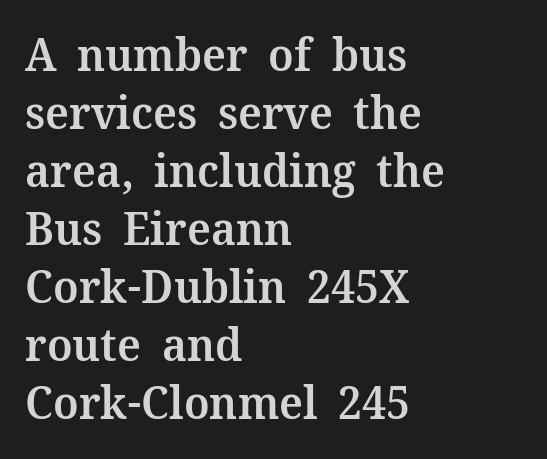
Compared with an ordinary text face, these strokes are moderately heavier — a semibold. Descenders are the only things crossing below the line. This sample uses a serif face. Think of a printed novel: that variable character pitch is what you see here.
